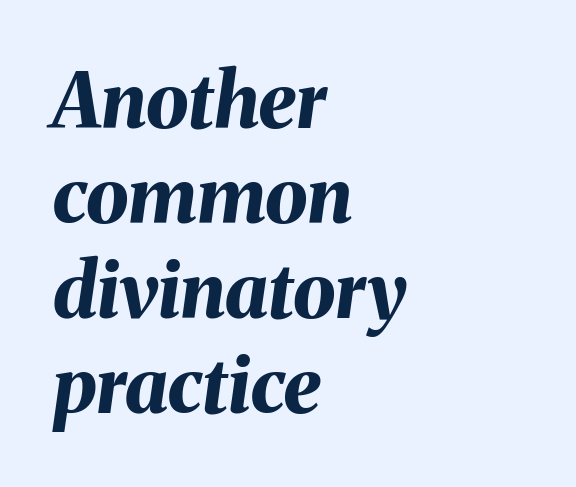
Q: Is the text bold? A: Yes.
Q: Is the text italic (slanted)? A: Yes, it leans right by about 8 degrees.
Q: Is the text underlined? A: No.
Q: How is the paragraph aligned? A: Left-aligned.
Q: Is the spacing between letters normal or unusually wide? A: Normal.
Q: Is the spacing between lines tight, normal or loose? A: Normal.
Q: Width (condensed, normal, or wide)? A: Normal.
Q: Stroke contrast? A: Medium.
Q: x-height? A: Medium.
Q: Monospaced? A: No.
